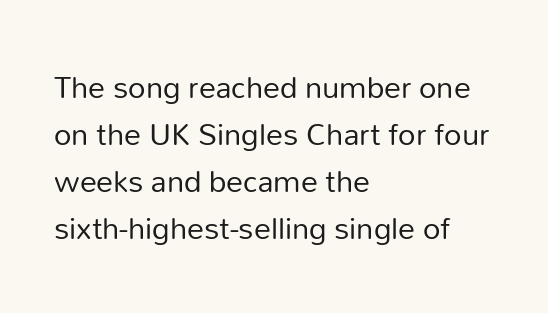
{"serif": "no", "italic": "no", "bold": "no", "weight": "regular", "width": "normal", "stroke_contrast": "low", "x_height": "medium", "monospaced": "no", "underline": "no", "align": "left", "line_spacing": "normal", "line_spacing_ratio": 1.38, "letter_spacing": "normal", "letter_spacing_em": 0.0, "glyph_px": 34}
